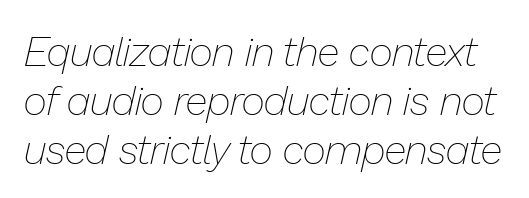
The image shows 41 px thin type, italic (leaning right); set line spacing 1.2x, normal letter spacing, not underlined; low stroke contrast and a medium x-height.
